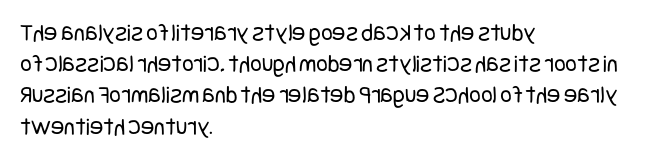
The image shows 25 px text type, upright; set left-aligned, normal line spacing (1.25x), normal letter spacing, not underlined.
